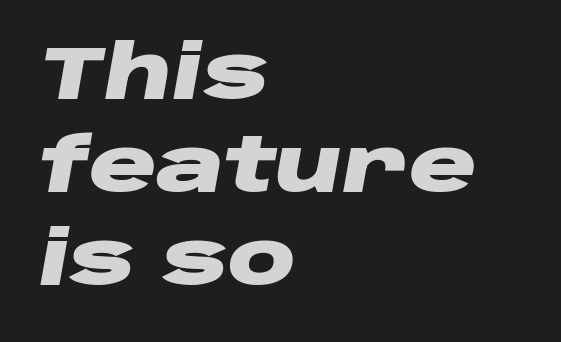
Q: Is the text bold? A: Yes.
Q: Is the text italic (slanted)? A: Yes, it leans right by about 10 degrees.
Q: Is the text underlined? A: No.
Q: How is the paragraph aligned? A: Left-aligned.
Q: Is the spacing between letters normal or unusually wide? A: Normal.
Q: Width (condensed, normal, or wide)? A: Wide.
Q: Stroke contrast? A: Low.
Q: x-height? A: Large.
Q: Monospaced? A: No.
